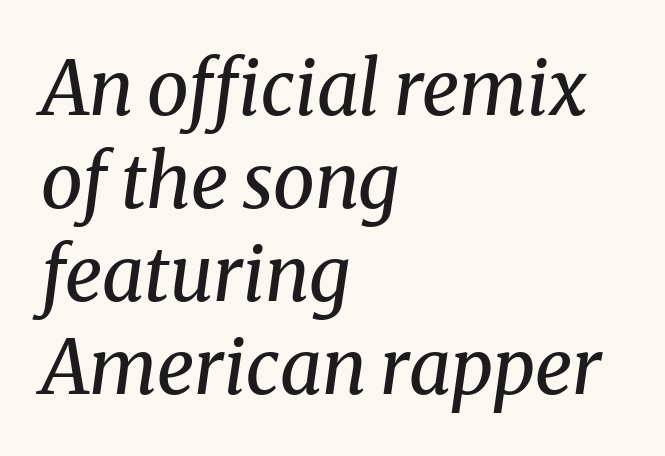
Each letter keeps its own natural width here, so spacing adapts to shape. Just letters on the line, the space beneath them empty. Notice how the stems are inclined rather than vertical — that's the hallmark of italics. Stroke thickness stays within the range of a standard reading face or lighter. Reading down the block, your eye returns to a fixed left position each line.
